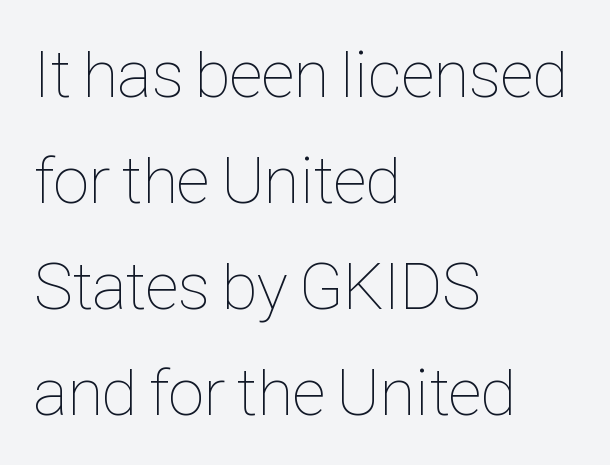
Alignment: flush left. This sample has the flowing, uneven cadence of proportional lettering. The designer left line spacing at the default. Heaviness? Minimal to ordinary, like unemphasized prose. A bare baseline throughout the passage.
